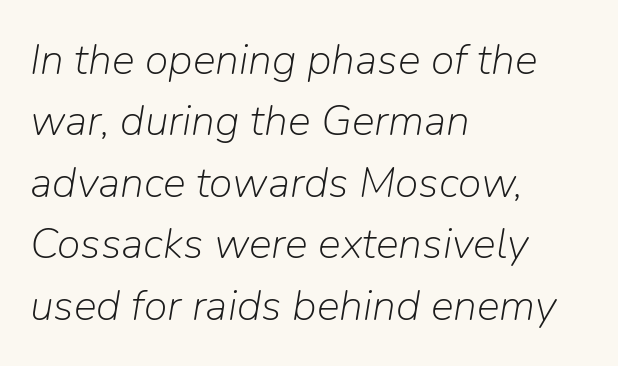
The image shows 43 px light type, italic (leaning right); set left-aligned, normal line spacing (1.43x), normal letter spacing, not underlined; low stroke contrast and a medium x-height.
